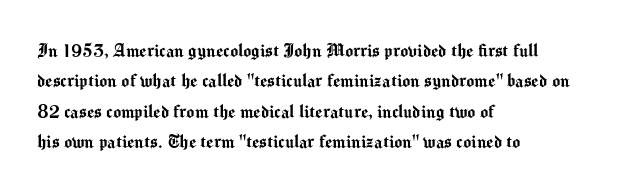
{"italic": "no", "underline": "no", "align": "left", "line_spacing": "normal", "line_spacing_ratio": 1.45, "letter_spacing": "normal", "letter_spacing_em": 0.0, "glyph_px": 21}
